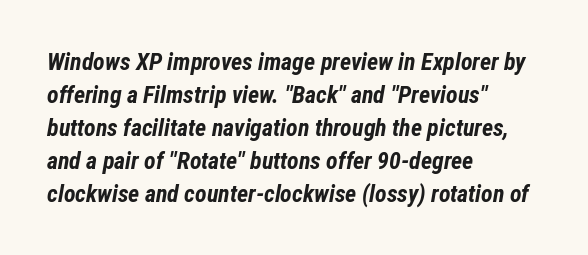
The image shows 24 px bold type, italic (leaning right); set left-aligned, normal line spacing (1.37x), normal letter spacing, not underlined.
